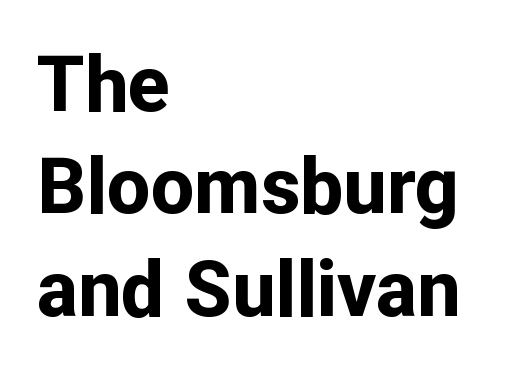
Looks like regular typesetting: each glyph gets only the width it needs. Ordinary non-slanted type is in use. Regarding leading, the lines here are spaced in the standard way. The strip under each line holds only bare page.
